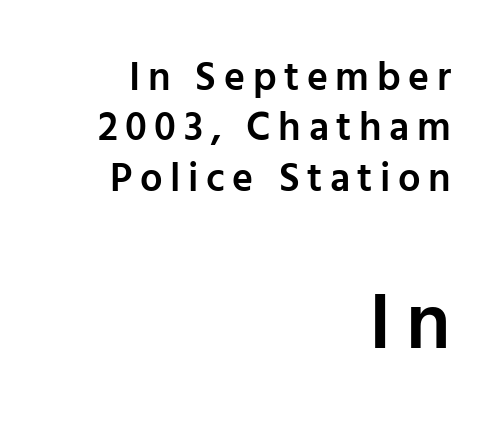
The sample has been set in demibold, a notch under bold. Serif or sans? Sans — the stroke terminals are bare. The second block has been scaled up relative to the first. Words float on clear page, feet unadorned.
